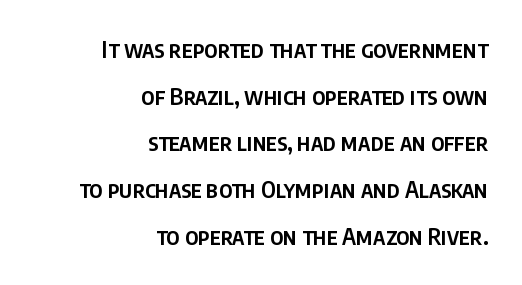
The image shows 23 px text type, upright; set right-aligned, loose line spacing (2.03x), normal letter spacing, not underlined.
